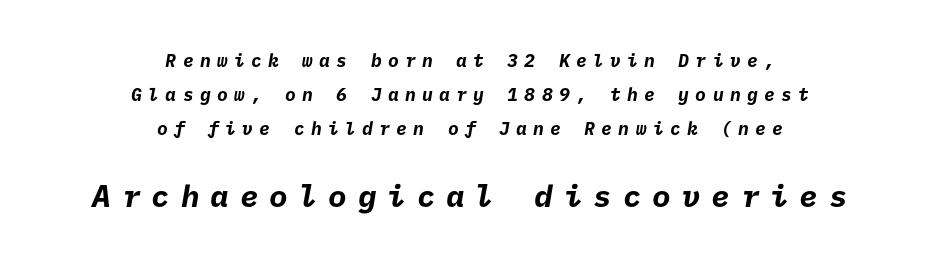
{"serif": "no", "bold": "yes", "weight": "bold", "width": "normal", "stroke_contrast": "low", "x_height": "medium", "underline": "no", "align": "center", "line_spacing_ratio": 1.88, "letter_spacing": "wide", "letter_spacing_em": 0.35, "larger_block": "second", "size_ratio": 1.72, "glyph_px": 31}
